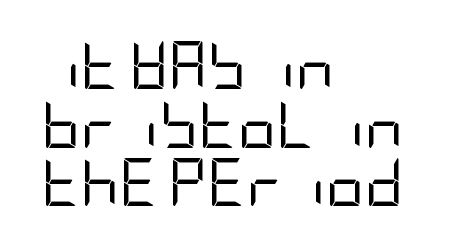
Q: Is the text bold? A: No.
Q: Is the text italic (slanted)? A: No, it is upright.
Q: Is the typeface a serif or a sans-serif typeface? A: Sans-serif.
Q: Is the text underlined? A: No.
Q: How is the paragraph aligned? A: Left-aligned.
Q: Is the spacing between letters normal or unusually wide? A: Normal.
Q: Width (condensed, normal, or wide)? A: Condensed.
Q: Stroke contrast? A: Low.
Q: x-height? A: Large.
